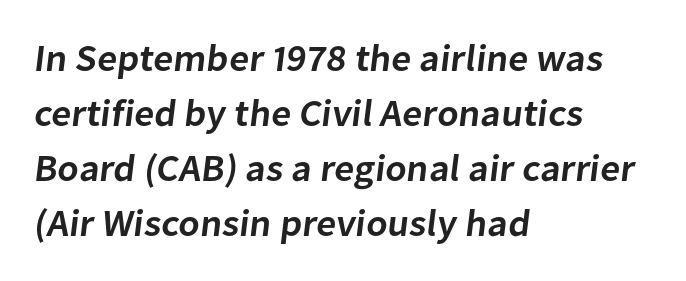
Q: Is the text bold? A: Semi-bold.
Q: Is the typeface a serif or a sans-serif typeface? A: Sans-serif.
Q: Is the text underlined? A: No.
Q: How is the paragraph aligned? A: Left-aligned.
Q: Is the spacing between letters normal or unusually wide? A: Normal.
Q: Is the spacing between lines tight, normal or loose? A: Normal.
Q: Width (condensed, normal, or wide)? A: Normal.
Q: Stroke contrast? A: Low.
Q: x-height? A: Medium.
Q: Monospaced? A: No.
